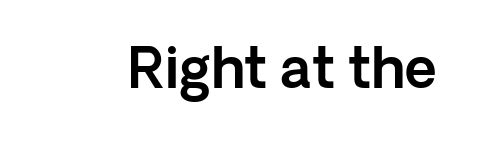
{"serif": "no", "italic": "no", "width": "normal", "x_height": "medium", "monospaced": "no", "underline": "no", "letter_spacing": "normal", "letter_spacing_em": 0.0, "glyph_px": 55}
